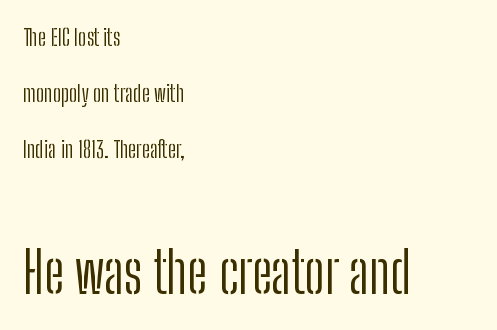
{"serif": "no", "italic": "no", "bold": "no", "weight": "light", "width": "condensed", "stroke_contrast": "low", "x_height": "medium", "monospaced": "no", "underline": "no", "align": "left", "line_spacing": "loose", "line_spacing_ratio": 2.44, "letter_spacing": "normal", "letter_spacing_em": 0.0, "larger_block": "second", "size_ratio": 2.48, "glyph_px": 57}
